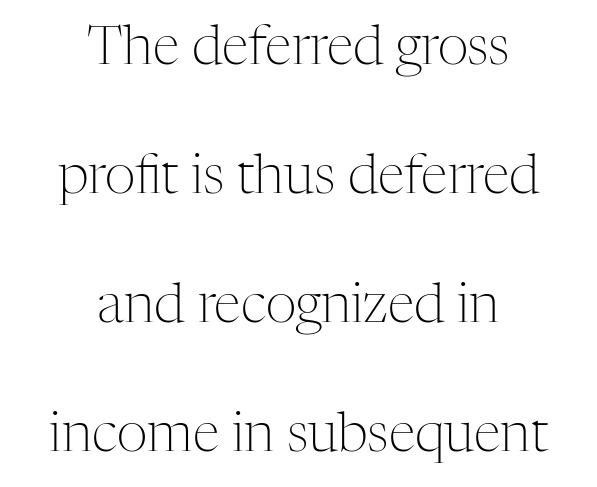
The letters sit at their default tracking, neither squeezed nor spread. Observe the serifs anchoring each vertical stroke in this sample. The weight tops out at a normal text grade. Casual observation: everything's sitting right in the middle.
